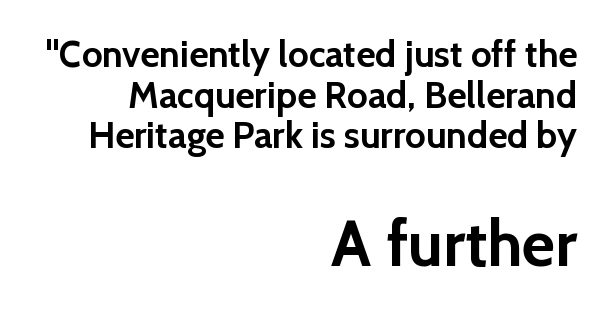
The image shows 64 px semibold sans-serif type, upright; set right-aligned, tight line spacing (1.1x), normal letter spacing, not underlined; the second (bottom) block is 1.73x larger; a medium x-height.
